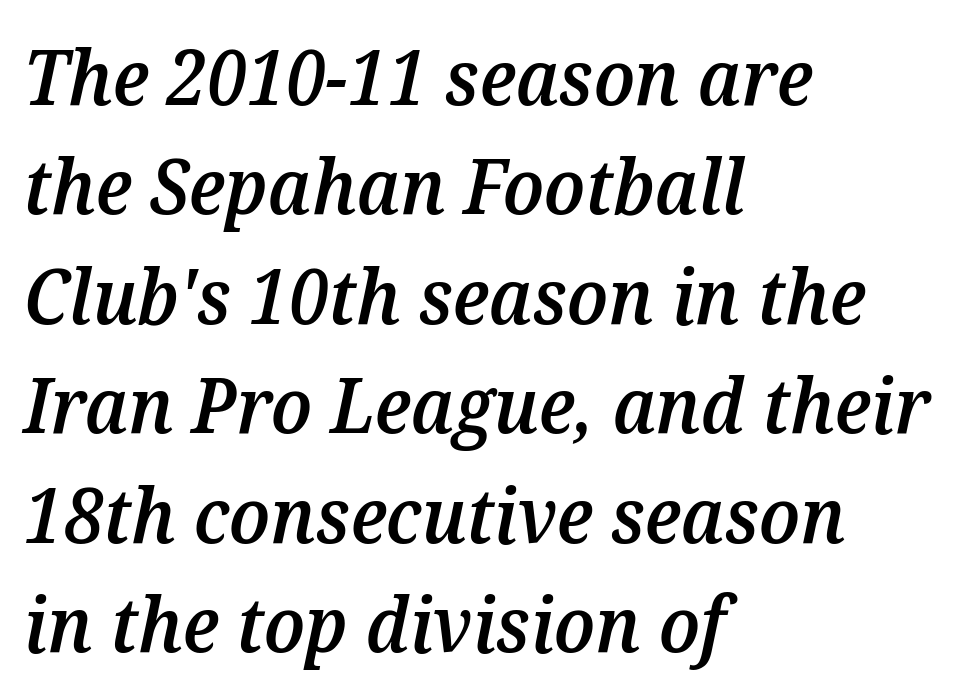
The image shows 76 px semibold type, italic (leaning right); set left-aligned, normal line spacing (1.44x), normal letter spacing, not underlined; medium stroke contrast and a medium x-height.
